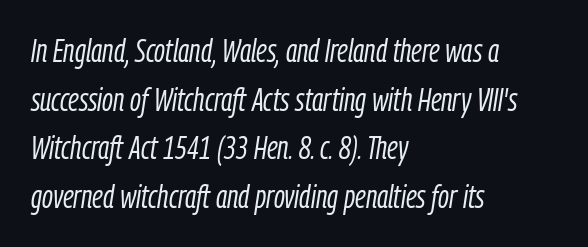
{"italic": "yes", "lean": "right", "slant_degrees": 9, "bold": "no", "weight": "light", "width": "condensed", "stroke_contrast": "low", "x_height": "medium", "monospaced": "no", "underline": "no", "align": "left", "line_spacing": "normal", "line_spacing_ratio": 1.52, "letter_spacing": "normal", "letter_spacing_em": 0.0, "glyph_px": 32}
